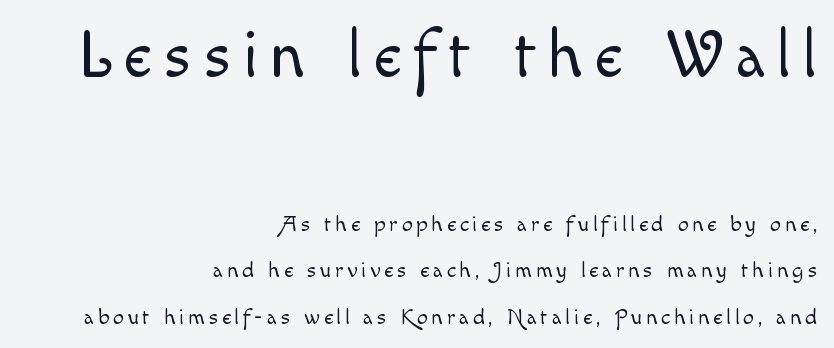
Q: Is the text bold? A: No.
Q: Is the text italic (slanted)? A: No, it is upright.
Q: Is the text underlined? A: No.
Q: How is the paragraph aligned? A: Right-aligned.
Q: Is the spacing between lines tight, normal or loose? A: Loose.
Q: Which block of text is set in a larger size, the first (top) or the second (bottom)? A: The first (top) one.
Q: Width (condensed, normal, or wide)? A: Normal.
Q: x-height? A: Small.
Q: Monospaced? A: No.
